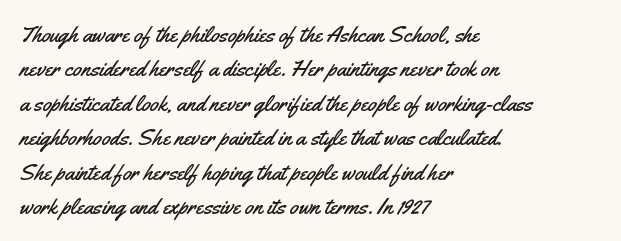
Q: Is the text italic (slanted)? A: Yes.
Q: Is the text underlined? A: No.
Q: How is the paragraph aligned? A: Left-aligned.
Q: Is the spacing between letters normal or unusually wide? A: Normal.
Q: Is the spacing between lines tight, normal or loose? A: Normal.
